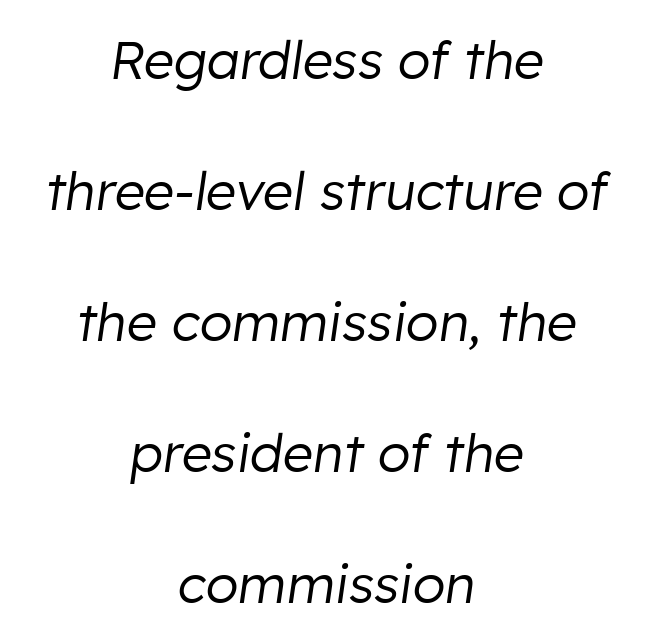
Q: Is the text bold? A: No.
Q: Is the text italic (slanted)? A: Yes, it leans right by about 8 degrees.
Q: Is the text underlined? A: No.
Q: How is the paragraph aligned? A: Centered.
Q: Is the spacing between letters normal or unusually wide? A: Normal.
Q: Is the spacing between lines tight, normal or loose? A: Loose.
Q: Width (condensed, normal, or wide)? A: Normal.
Q: Stroke contrast? A: Low.
Q: x-height? A: Medium.
Q: Monospaced? A: No.
